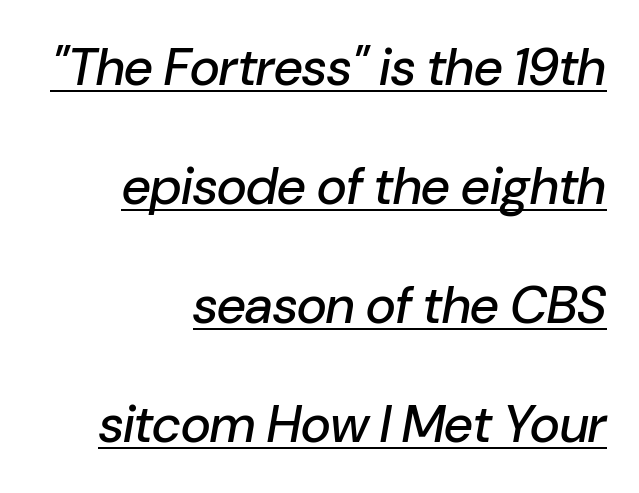
{"italic": "yes", "lean": "right", "slant_degrees": 10, "width": "normal", "stroke_contrast": "low", "x_height": "medium", "monospaced": "no", "underline": "yes", "align": "right", "line_spacing": "loose", "line_spacing_ratio": 2.29, "letter_spacing": "normal", "letter_spacing_em": 0.0, "glyph_px": 52}
